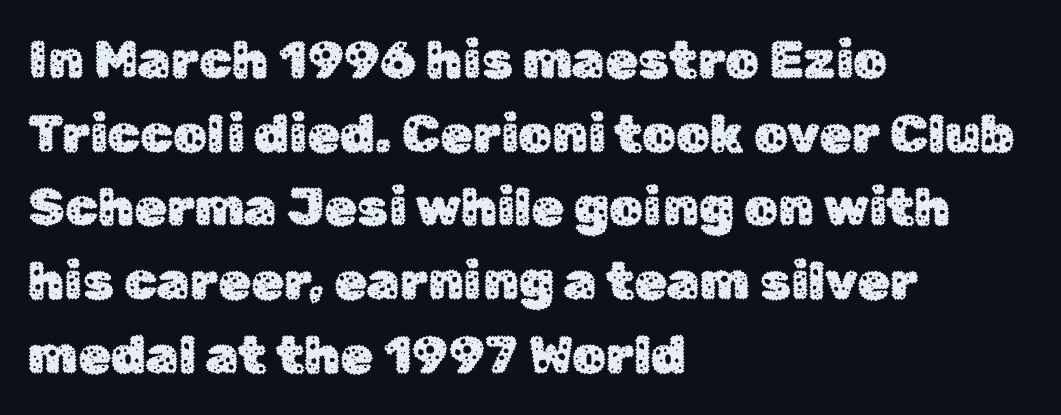
{"serif": "no", "italic": "no", "width": "normal", "stroke_contrast": "low", "x_height": "medium", "monospaced": "no", "underline": "no", "align": "left", "line_spacing": "normal", "line_spacing_ratio": 1.39, "letter_spacing": "normal", "letter_spacing_em": 0.0, "glyph_px": 53}
